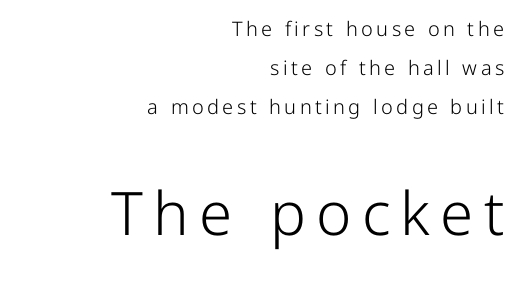
{"serif": "no", "italic": "no", "bold": "no", "weight": "light", "width": "normal", "stroke_contrast": "low", "x_height": "medium", "monospaced": "no", "underline": "no", "align": "right", "line_spacing": "loose", "line_spacing_ratio": 1.94, "larger_block": "second", "size_ratio": 3.0, "glyph_px": 60}
